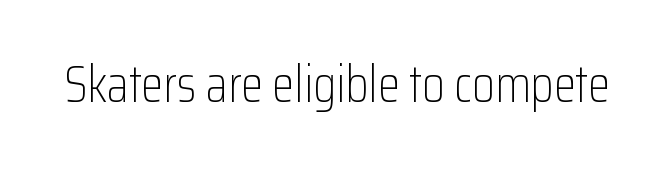
{"serif": "no", "italic": "no", "bold": "no", "weight": "light", "width": "condensed", "stroke_contrast": "low", "x_height": "medium", "monospaced": "no", "underline": "no", "letter_spacing": "normal", "letter_spacing_em": 0.0, "glyph_px": 51}
